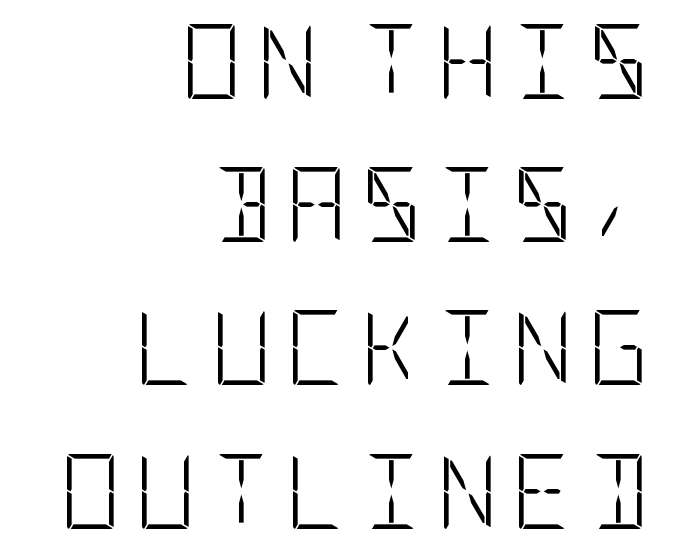
Short and long lines alike share a common ending point at right. When letters stand straight like this, we call the style roman or upright. The block of text is sparse from top to bottom, with ample space between rows. No letter is thick-stroked: the sample isn't bold. Unlike a traditional serif, this face leaves its strokes unadorned.
